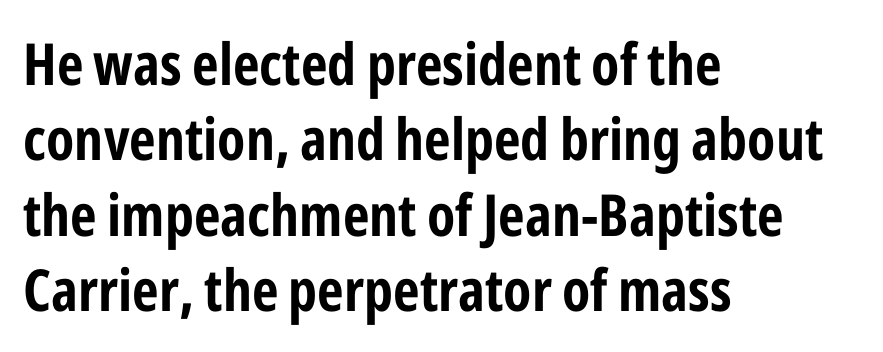
Q: Is the text bold? A: Yes.
Q: Is the text italic (slanted)? A: No, it is upright.
Q: Is the typeface a serif or a sans-serif typeface? A: Sans-serif.
Q: Is the text underlined? A: No.
Q: How is the paragraph aligned? A: Left-aligned.
Q: Is the spacing between letters normal or unusually wide? A: Normal.
Q: Is the spacing between lines tight, normal or loose? A: Normal.
Q: Width (condensed, normal, or wide)? A: Condensed.
Q: Stroke contrast? A: Low.
Q: x-height? A: Medium.
Q: Monospaced? A: No.
